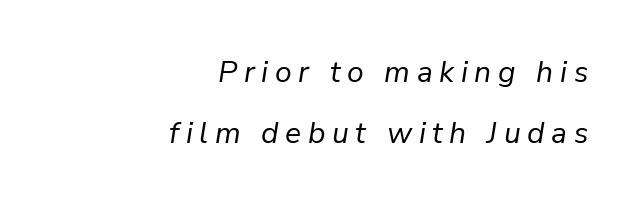
{"italic": "yes", "lean": "right", "slant_degrees": 9, "bold": "no", "weight": "regular", "width": "normal", "stroke_contrast": "low", "x_height": "medium", "monospaced": "no", "underline": "no", "align": "right", "line_spacing": "loose", "line_spacing_ratio": 2.04, "letter_spacing": "wide", "letter_spacing_em": 0.22, "glyph_px": 30}
